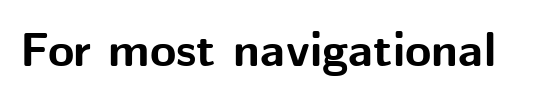
{"serif": "no", "italic": "no", "bold": "yes", "weight": "bold", "width": "normal", "stroke_contrast": "medium", "x_height": "medium", "monospaced": "no", "underline": "no", "letter_spacing": "normal", "letter_spacing_em": 0.0, "glyph_px": 48}
